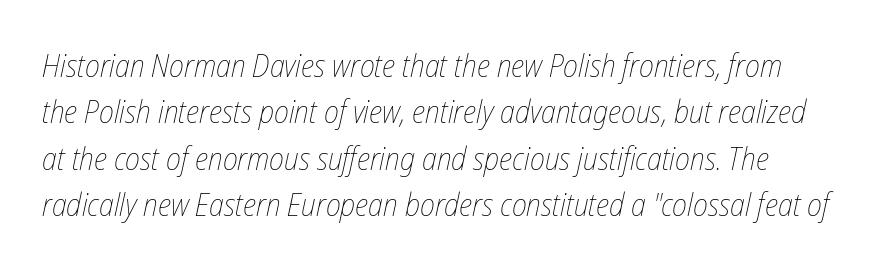
{"italic": "yes", "lean": "right", "slant_degrees": 12, "bold": "no", "weight": "thin", "width": "condensed", "stroke_contrast": "low", "x_height": "medium", "monospaced": "no", "underline": "no", "line_spacing": "normal", "line_spacing_ratio": 1.45, "letter_spacing": "normal", "letter_spacing_em": 0.0, "glyph_px": 32}
